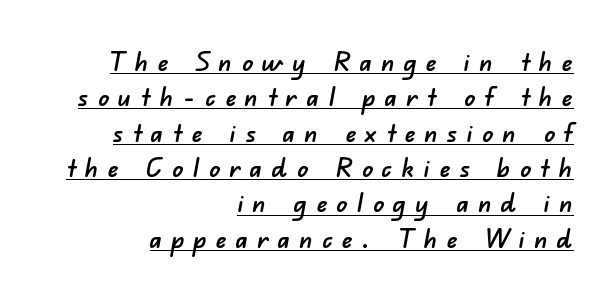
Q: Is the text underlined? A: Yes.
Q: How is the paragraph aligned? A: Right-aligned.
Q: Is the spacing between letters normal or unusually wide? A: Unusually wide.
Q: Is the spacing between lines tight, normal or loose? A: Normal.
